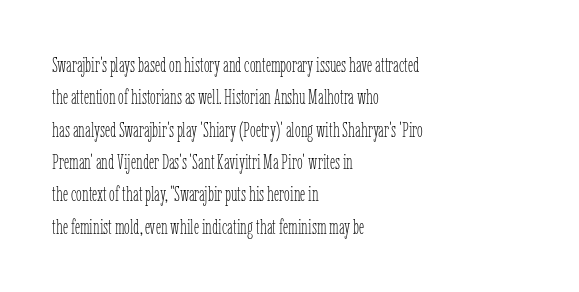
Q: Is the text bold? A: No.
Q: Is the text italic (slanted)? A: No, it is upright.
Q: Is the text underlined? A: No.
Q: How is the paragraph aligned? A: Left-aligned.
Q: Is the spacing between letters normal or unusually wide? A: Normal.
Q: Is the spacing between lines tight, normal or loose? A: Normal.
